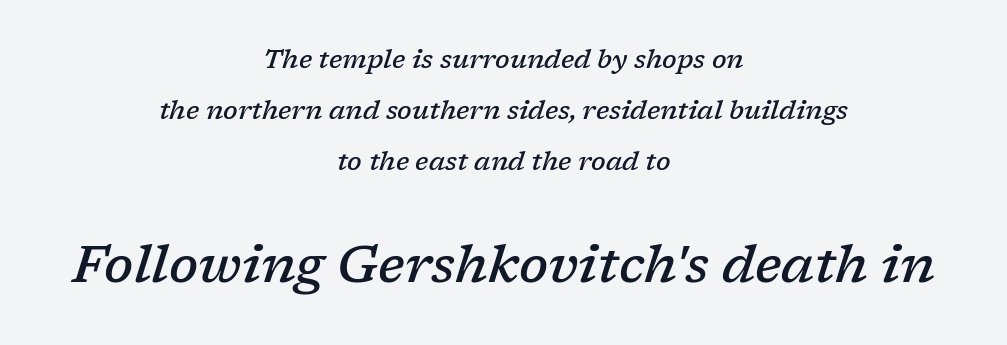
Q: Is the text bold? A: Semi-bold.
Q: Is the text italic (slanted)? A: Yes, it leans right by about 17 degrees.
Q: Is the typeface a serif or a sans-serif typeface? A: Serif.
Q: Is the text underlined? A: No.
Q: How is the paragraph aligned? A: Centered.
Q: Is the spacing between letters normal or unusually wide? A: Normal.
Q: Is the spacing between lines tight, normal or loose? A: Loose.
Q: Which block of text is set in a larger size, the first (top) or the second (bottom)? A: The second (bottom) one.
Q: Width (condensed, normal, or wide)? A: Normal.
Q: Stroke contrast? A: Low.
Q: x-height? A: Medium.
Q: Monospaced? A: No.
